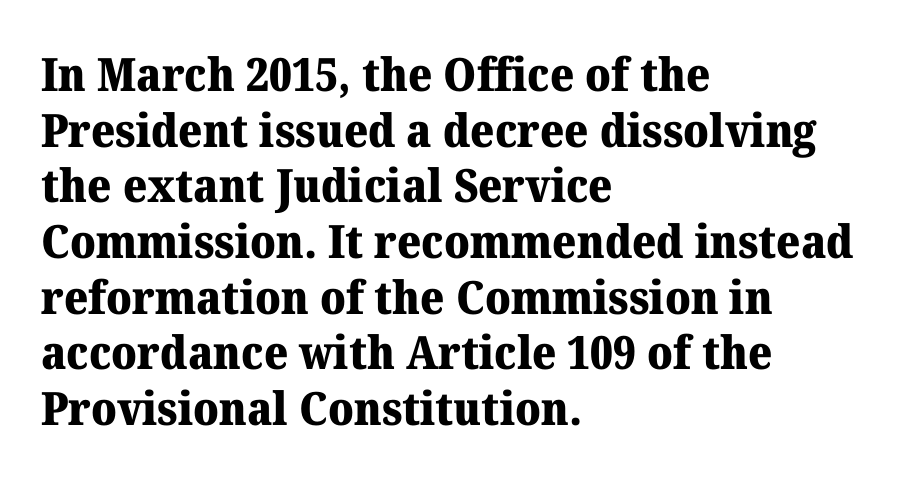
Q: Is the text bold? A: Yes.
Q: Is the text italic (slanted)? A: No, it is upright.
Q: Is the typeface a serif or a sans-serif typeface? A: Serif.
Q: Is the text underlined? A: No.
Q: How is the paragraph aligned? A: Left-aligned.
Q: Is the spacing between letters normal or unusually wide? A: Normal.
Q: Width (condensed, normal, or wide)? A: Normal.
Q: Stroke contrast? A: Medium.
Q: x-height? A: Medium.
Q: Monospaced? A: No.
